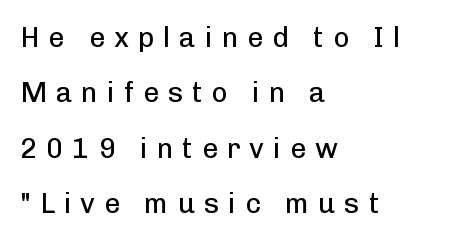
Q: Is the text bold? A: No.
Q: Is the text italic (slanted)? A: No, it is upright.
Q: Is the typeface a serif or a sans-serif typeface? A: Sans-serif.
Q: Is the text underlined? A: No.
Q: How is the paragraph aligned? A: Left-aligned.
Q: Is the spacing between letters normal or unusually wide? A: Unusually wide.
Q: Is the spacing between lines tight, normal or loose? A: Loose.
Q: Width (condensed, normal, or wide)? A: Normal.
Q: Stroke contrast? A: Low.
Q: x-height? A: Medium.
Q: Monospaced? A: No.
